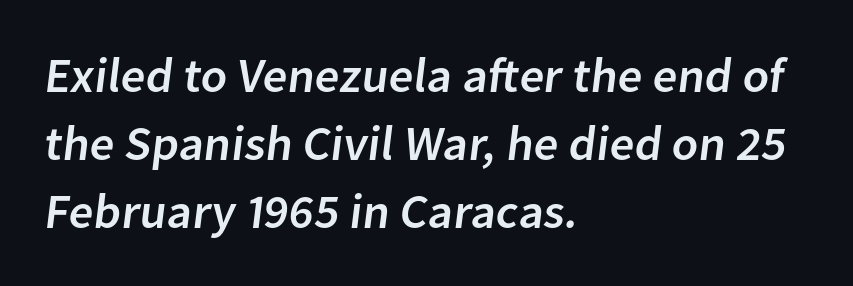
Q: Is the typeface a serif or a sans-serif typeface? A: Sans-serif.
Q: Is the text underlined? A: No.
Q: How is the paragraph aligned? A: Left-aligned.
Q: Is the spacing between letters normal or unusually wide? A: Normal.
Q: Is the spacing between lines tight, normal or loose? A: Normal.
Q: Width (condensed, normal, or wide)? A: Normal.
Q: Stroke contrast? A: Low.
Q: x-height? A: Medium.
Q: Monospaced? A: No.
